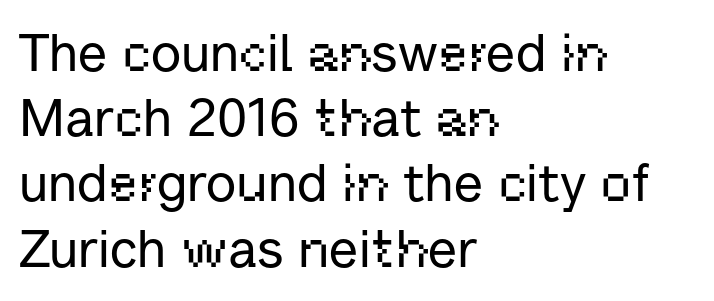
{"serif": "no", "italic": "no", "width": "normal", "stroke_contrast": "low", "x_height": "medium", "monospaced": "no", "underline": "no", "align": "left", "line_spacing_ratio": 1.23, "letter_spacing": "normal", "letter_spacing_em": 0.0, "glyph_px": 53}
